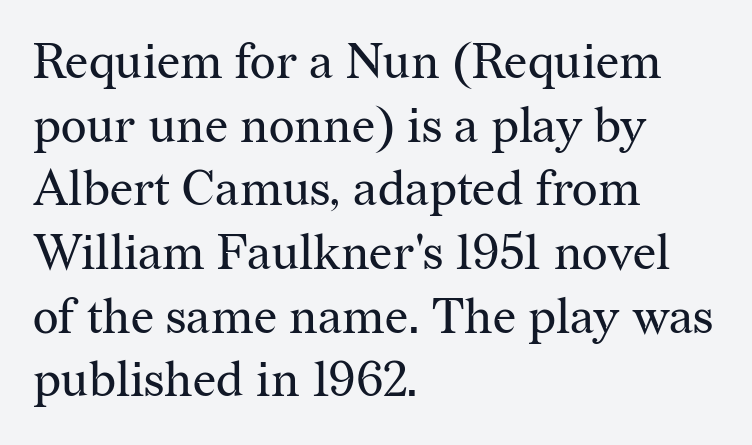
The image shows 49 px regular-weight serif type, upright; set left-aligned, normal line spacing (1.3x), normal letter spacing, not underlined; medium stroke contrast and a medium x-height.
